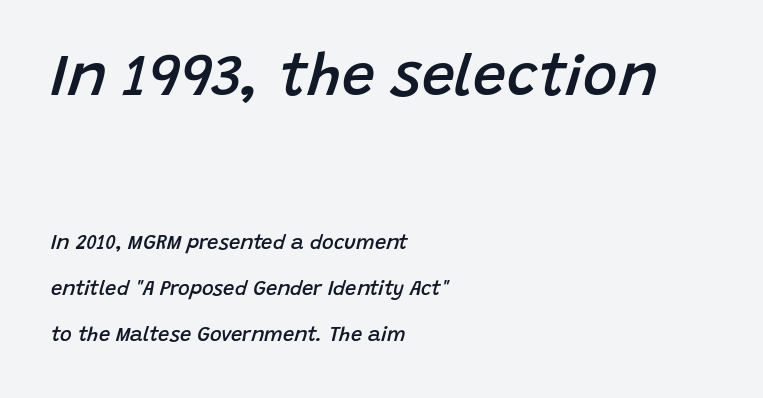
Reading top to bottom, the characters get smaller at the block break. Summary of weight: moderately heavy, a semibold. The axis of the letterforms is tilted away from vertical. Spacing verdict: proportional, widths tailored to each character. Line spacing here is loose. The specimen omits any rule beneath the text block's lines.
